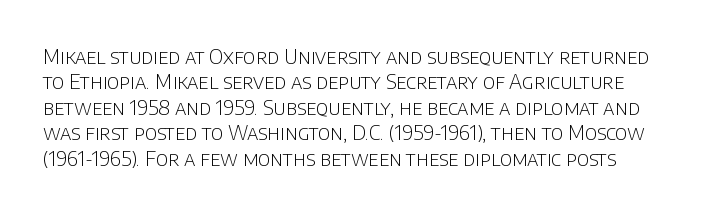
Q: Is the text bold? A: No.
Q: Is the text italic (slanted)? A: No, it is upright.
Q: Is the text underlined? A: No.
Q: Is the spacing between letters normal or unusually wide? A: Normal.
Q: Is the spacing between lines tight, normal or loose? A: Normal.
